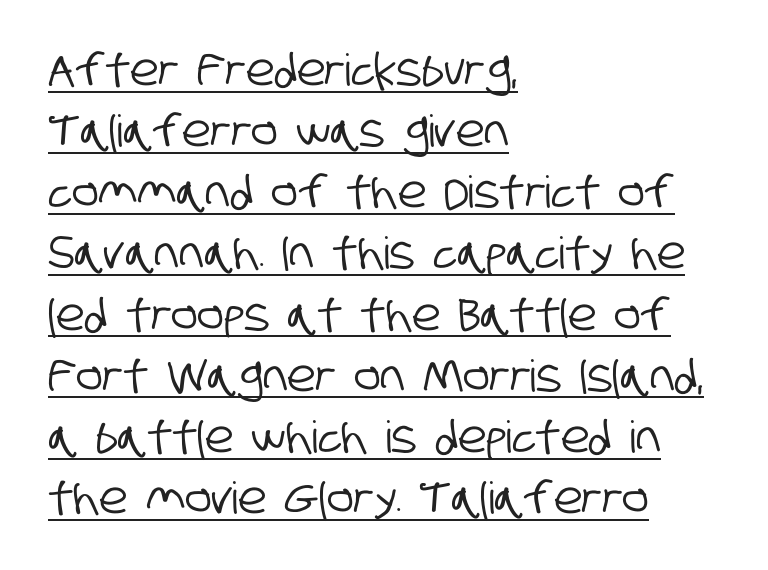
Font category for this specimen: sans-serif. Casual observation: everything's shoved over to the left. Spacing verdict: proportional, widths tailored to each character. Glance below the letters and you will spot a drawn line. Does the leading feel generous? No, just average.
